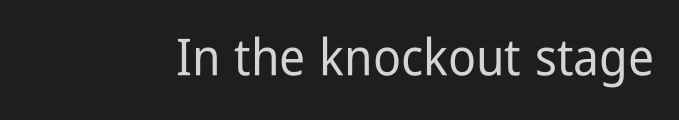
This rendering employs a face without finishing strokes, i.e., a sans-serif. Think of a printed novel: that variable character pitch is what you see here. The foot of each line stays bare and open. Look at the tracking — it's just the regular setting, nothing added. Nope, not italic — everything's standing straight.
